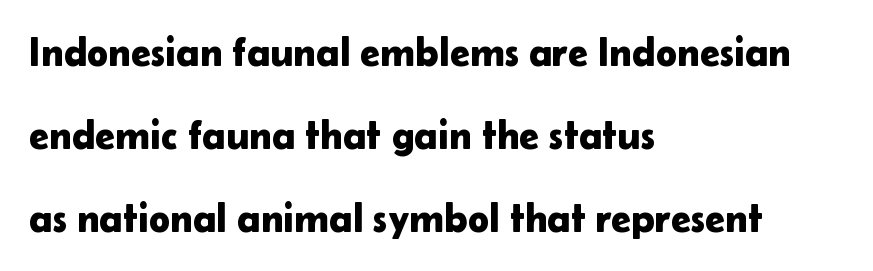
Caption: multi-line text, flush left, ragged right. The passage shown is typed in a proportional face where columns would drift. Quick note: not italic, upright. The text was rendered using a sans face with plain stroke endings.
